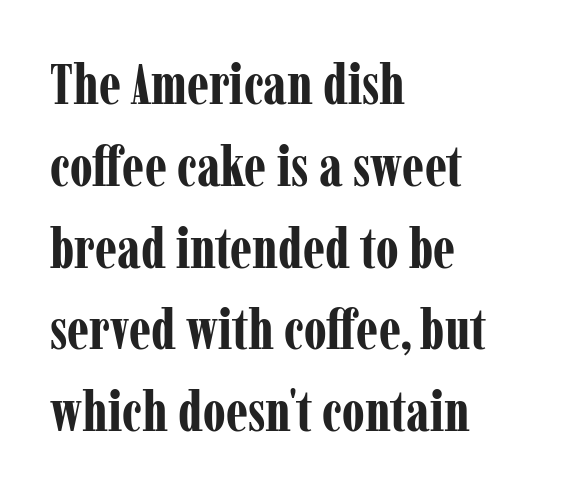
Q: Is the text bold? A: Yes.
Q: Is the text italic (slanted)? A: No, it is upright.
Q: Is the typeface a serif or a sans-serif typeface? A: Serif.
Q: Is the text underlined? A: No.
Q: How is the paragraph aligned? A: Left-aligned.
Q: Is the spacing between letters normal or unusually wide? A: Normal.
Q: Is the spacing between lines tight, normal or loose? A: Normal.
Q: Width (condensed, normal, or wide)? A: Condensed.
Q: Stroke contrast? A: Low.
Q: x-height? A: Medium.
Q: Monospaced? A: No.
